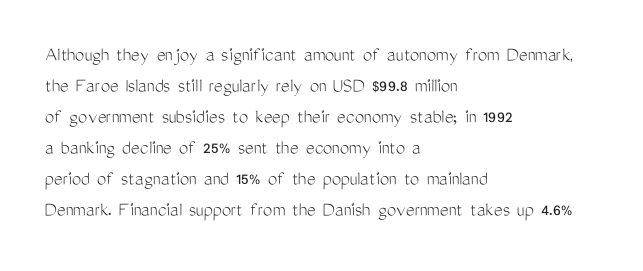
Q: Is the text bold? A: No.
Q: Is the text italic (slanted)? A: No, it is upright.
Q: Is the text underlined? A: No.
Q: How is the paragraph aligned? A: Left-aligned.
Q: Is the spacing between letters normal or unusually wide? A: Normal.
Q: Is the spacing between lines tight, normal or loose? A: Normal.
